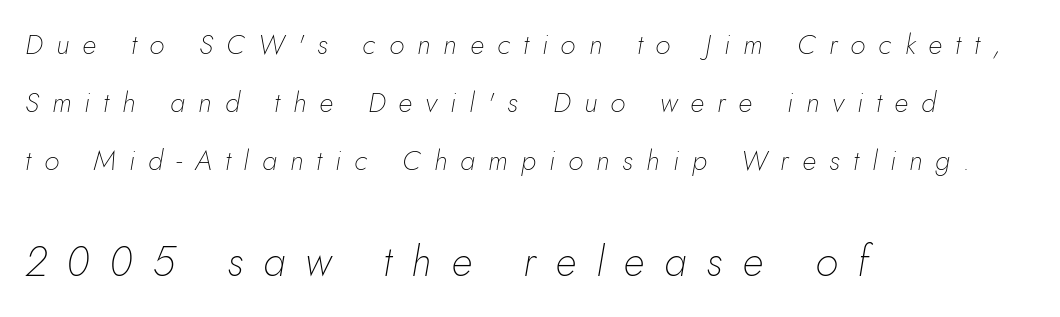
Q: Is the text bold? A: No.
Q: Is the text italic (slanted)? A: Yes, it leans right by about 10 degrees.
Q: Is the text underlined? A: No.
Q: How is the paragraph aligned? A: Left-aligned.
Q: Is the spacing between letters normal or unusually wide? A: Unusually wide.
Q: Is the spacing between lines tight, normal or loose? A: Loose.
Q: Which block of text is set in a larger size, the first (top) or the second (bottom)? A: The second (bottom) one.
Q: Width (condensed, normal, or wide)? A: Normal.
Q: Stroke contrast? A: Low.
Q: x-height? A: Small.
Q: Monospaced? A: No.
